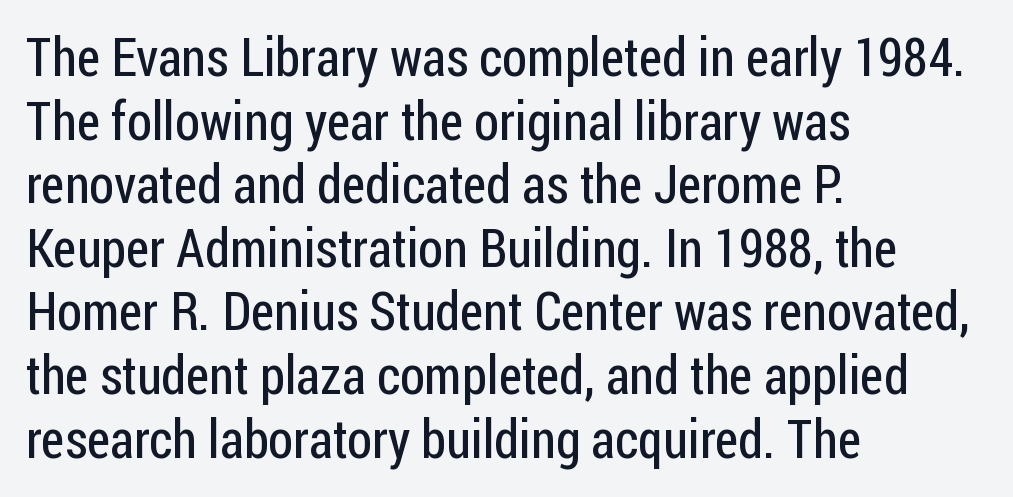
The image shows 53 px regular-weight, condensed sans-serif type, upright; set left-aligned, line spacing 1.2x, normal letter spacing, not underlined; low stroke contrast and a medium x-height.
